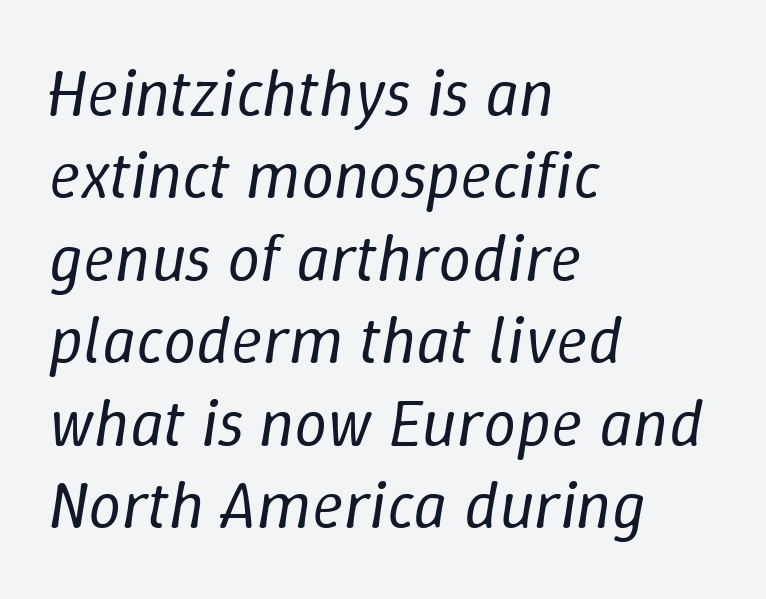
These lines are rendered in a variable-pitch font. Quick note: underline off. The axis of the letterforms is tilted away from vertical. This sample is left-justified, so line endings fall wherever the words run out. A typesetter would call this zero additional tracking. Summary of vertical rhythm: regular, with standard interline spacing.
